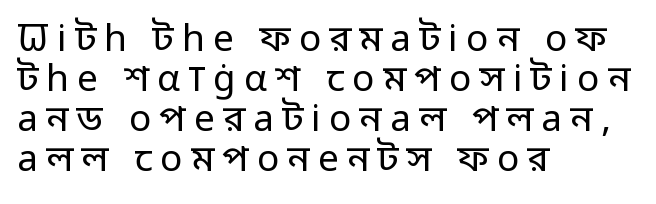
{"serif": "no", "italic": "no", "bold": "no", "weight": "regular", "width": "normal", "stroke_contrast": "low", "x_height": "medium", "monospaced": "no", "underline": "no", "align": "left", "line_spacing": "tight", "line_spacing_ratio": 1.08, "letter_spacing": "wide", "letter_spacing_em": 0.22, "glyph_px": 37}
